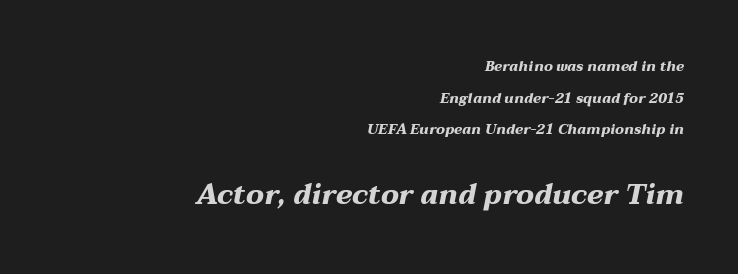
Here the designer chose a conventional face with non-uniform glyph widths. Casual observation: everything's shoved over to the right. Clear beneath every line of the passage. Whoever set this chose breathing room over compactness in the vertical rhythm. This layout puts the modest block above and the oversized block below. The type is set solid horizontally, with unmodified tracking.
